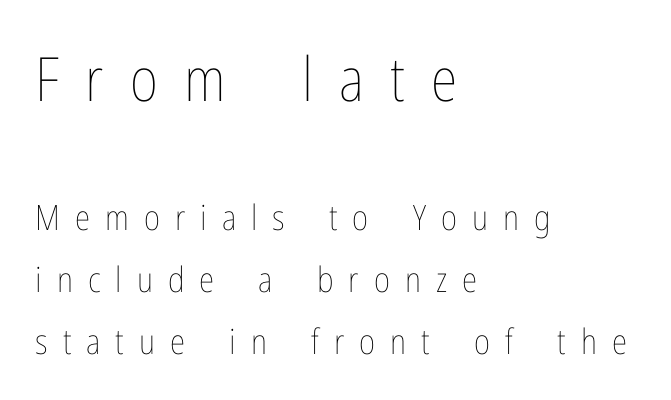
Q: Is the text bold? A: No.
Q: Is the text italic (slanted)? A: No, it is upright.
Q: Is the text underlined? A: No.
Q: How is the paragraph aligned? A: Left-aligned.
Q: Is the spacing between letters normal or unusually wide? A: Unusually wide.
Q: Which block of text is set in a larger size, the first (top) or the second (bottom)? A: The first (top) one.
Q: Width (condensed, normal, or wide)? A: Condensed.
Q: Stroke contrast? A: Low.
Q: x-height? A: Medium.
Q: Monospaced? A: No.
